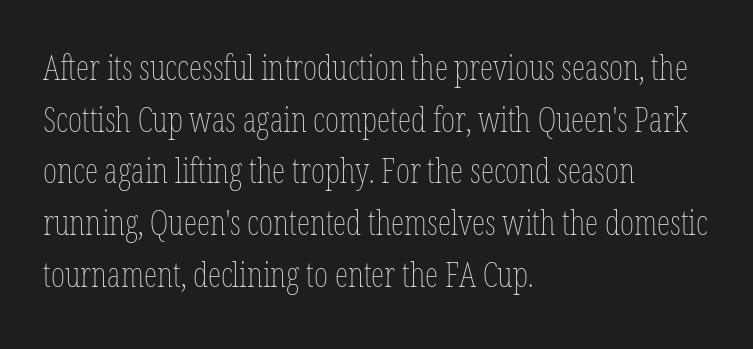
A student would call this left alignment; a typographer would say flush left, rag right. How are the letters spaced? Ordinarily, with no added tracking. Notice how the stems are strictly vertical — no italics here. The face used here is proportionally spaced, like ordinary book or web type.
